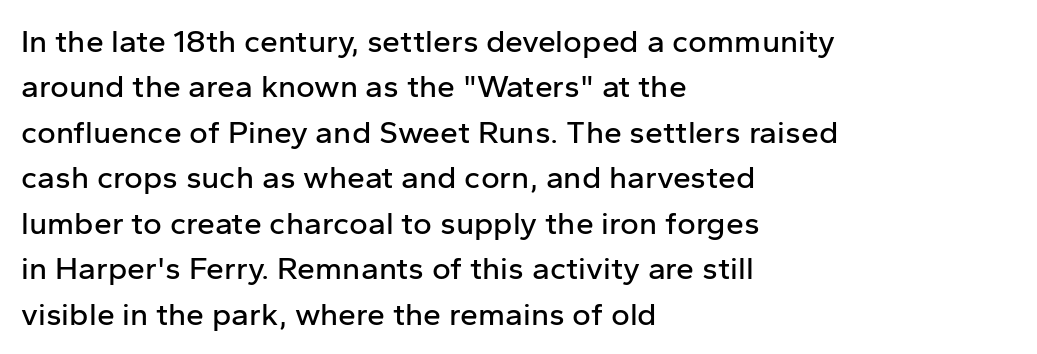
Q: Is the text italic (slanted)? A: No, it is upright.
Q: Is the typeface a serif or a sans-serif typeface? A: Sans-serif.
Q: Is the text underlined? A: No.
Q: How is the paragraph aligned? A: Left-aligned.
Q: Is the spacing between letters normal or unusually wide? A: Normal.
Q: Is the spacing between lines tight, normal or loose? A: Normal.
Q: Width (condensed, normal, or wide)? A: Normal.
Q: Stroke contrast? A: Low.
Q: x-height? A: Medium.
Q: Monospaced? A: No.
